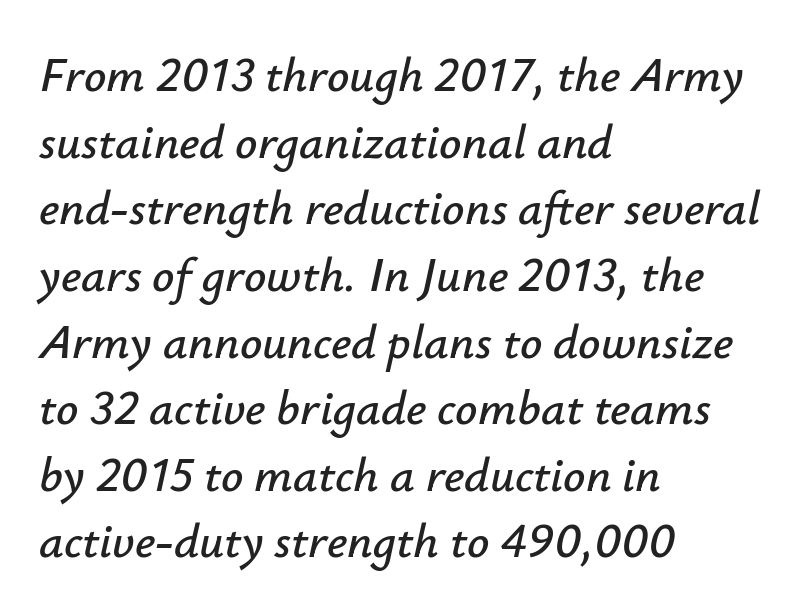
The image shows 49 px text type, italic (leaning right); set left-aligned, normal line spacing (1.36x), normal letter spacing, not underlined; low stroke contrast and a small x-height.
